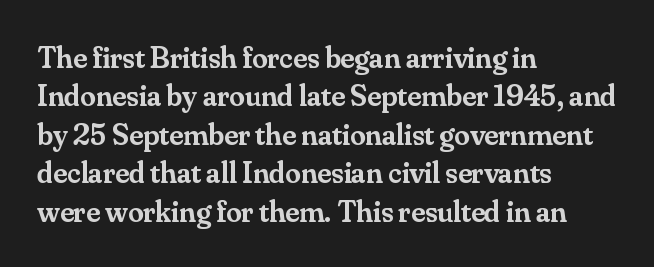
The image shows 31 px semibold serif type, upright; set left-aligned, line spacing 1.24x, normal letter spacing, not underlined; medium stroke contrast and a small x-height.
